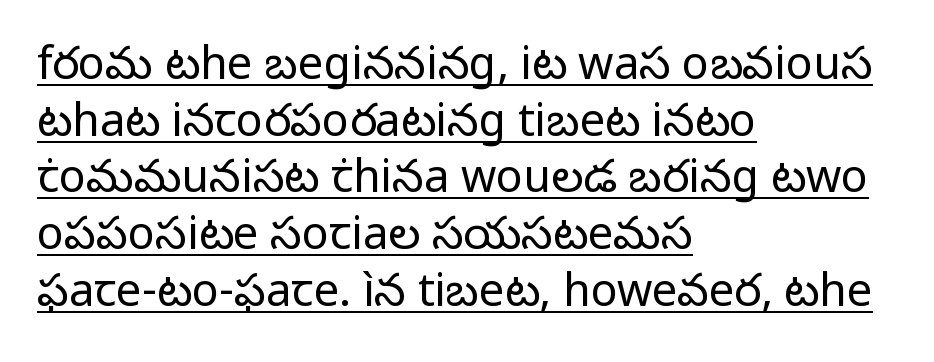
Q: Is the text bold? A: No.
Q: Is the text italic (slanted)? A: No, it is upright.
Q: Is the typeface a serif or a sans-serif typeface? A: Sans-serif.
Q: Is the text underlined? A: Yes.
Q: How is the paragraph aligned? A: Left-aligned.
Q: Is the spacing between letters normal or unusually wide? A: Normal.
Q: Is the spacing between lines tight, normal or loose? A: Normal.
Q: Width (condensed, normal, or wide)? A: Normal.
Q: Stroke contrast? A: Low.
Q: x-height? A: Medium.
Q: Monospaced? A: No.
